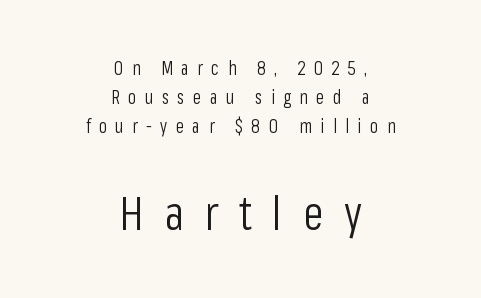
The image shows 47 px light, condensed sans-serif type, upright; set centered, normal line spacing (1.53x), unusually wide letter spacing (+0.44 em), not underlined; the second (bottom) block is 2.47x larger; low stroke contrast and a medium x-height.
